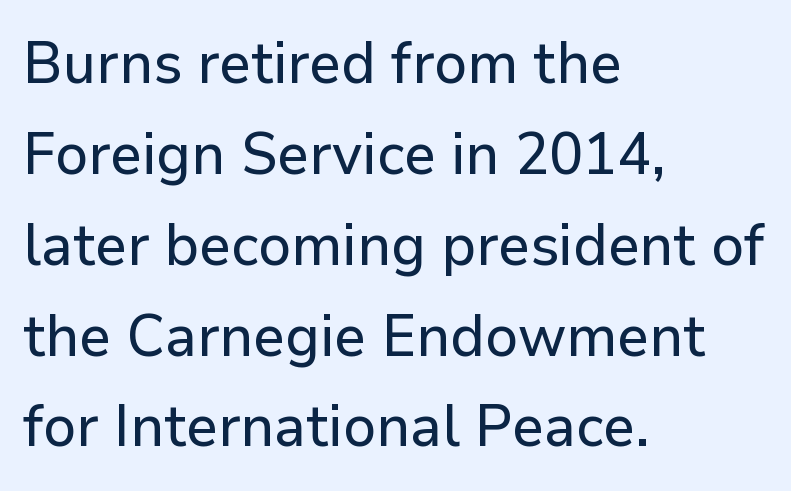
A roman cut, with each character standing at attention. Interline gaps are of average width in this sample. The passage shown has conventional tracking throughout. Does the copy run flush right? No — it runs flush left. Bare-footed words on every line.
